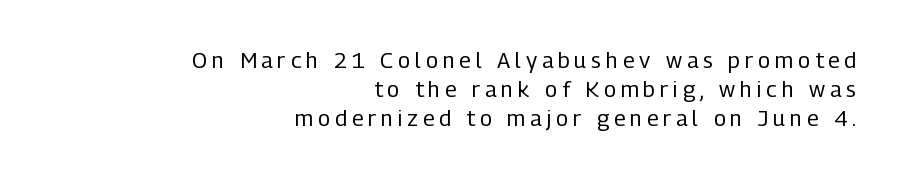
Line ends are locked; line starts wander. Posture: upright roman. Regular leading. Ink coverage per letter is moderate at most. The strip under each line holds only bare page.
